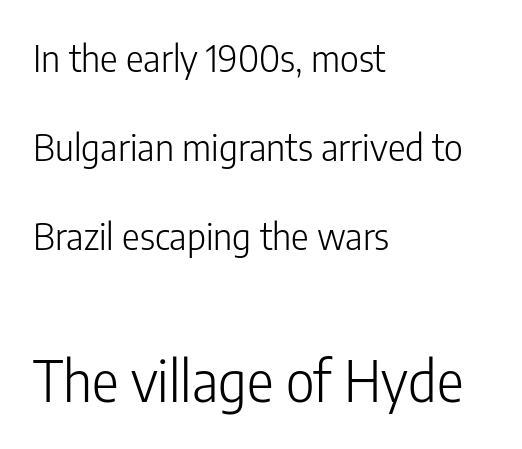
The image shows 56 px light, condensed sans-serif type, upright; set left-aligned, loose line spacing (2.4x), normal letter spacing, not underlined; the second (bottom) block is 1.51x larger; low stroke contrast and a medium x-height.
